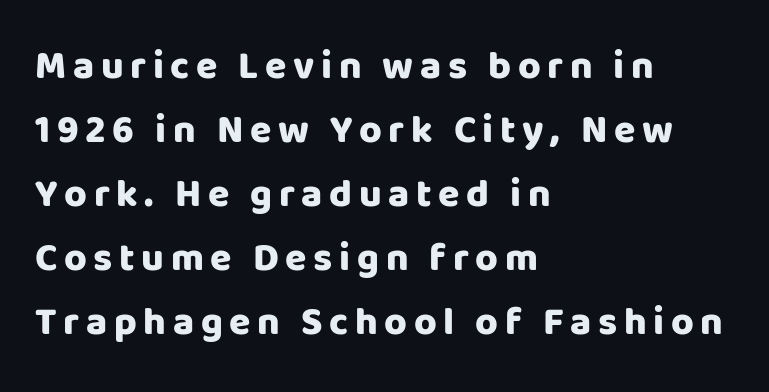
Q: Is the text bold? A: Yes.
Q: Is the text italic (slanted)? A: No, it is upright.
Q: Is the typeface a serif or a sans-serif typeface? A: Sans-serif.
Q: Is the text underlined? A: No.
Q: How is the paragraph aligned? A: Left-aligned.
Q: Is the spacing between lines tight, normal or loose? A: Normal.
Q: Width (condensed, normal, or wide)? A: Normal.
Q: Stroke contrast? A: Low.
Q: x-height? A: Large.
Q: Monospaced? A: No.
